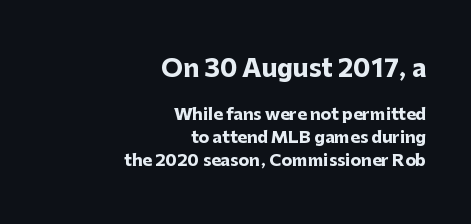
Compared with typical paragraphs, the rows here are spaced about the same. The axis of the letterforms is exactly vertical. A clean baseline with only descenders dipping below it. These lines carry a lot of weight — the face is fully bold. Reading top to bottom, the characters get smaller at the block break.
